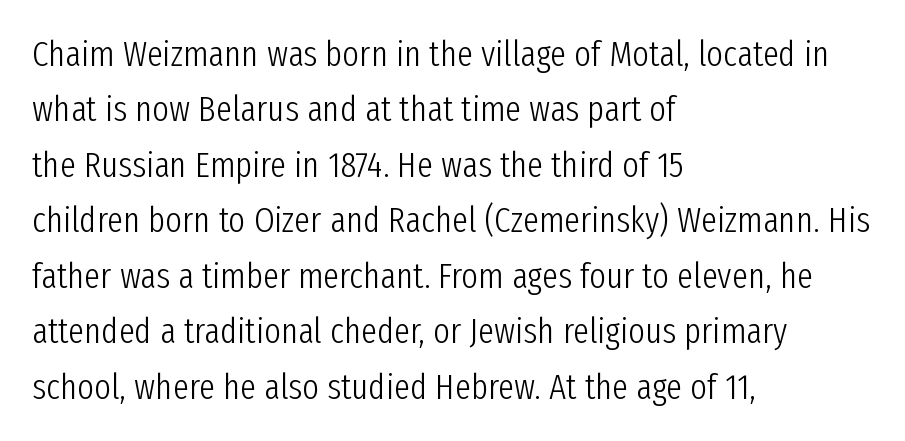
The image shows 36 px light, condensed sans-serif type, upright; set left-aligned, normal line spacing (1.54x), normal letter spacing, not underlined; low stroke contrast and a medium x-height.
